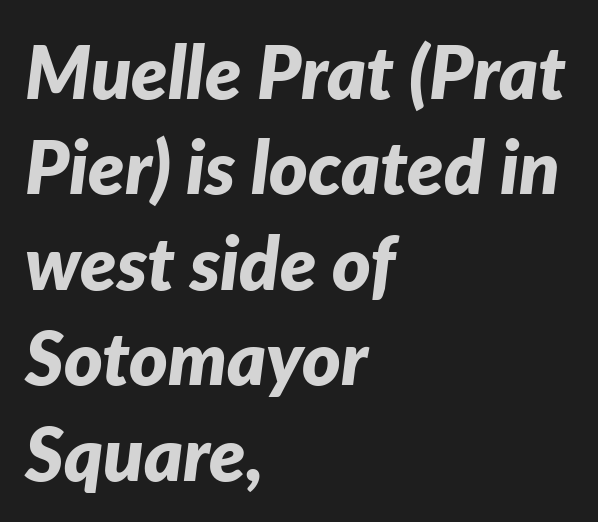
Check the space under the baseline: it is left empty. This is heavy type, rendered in bold. Character widths vary here, with narrow letters taking less room than wide ones. The setting favours the left margin, as ordinary paragraphs usually do.
